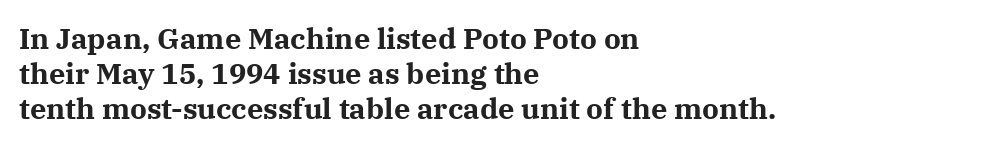
Q: Is the text bold? A: Yes.
Q: Is the text italic (slanted)? A: No, it is upright.
Q: Is the typeface a serif or a sans-serif typeface? A: Serif.
Q: Is the text underlined? A: No.
Q: How is the paragraph aligned? A: Left-aligned.
Q: Is the spacing between letters normal or unusually wide? A: Normal.
Q: Width (condensed, normal, or wide)? A: Normal.
Q: Stroke contrast? A: Medium.
Q: x-height? A: Medium.
Q: Monospaced? A: No.
